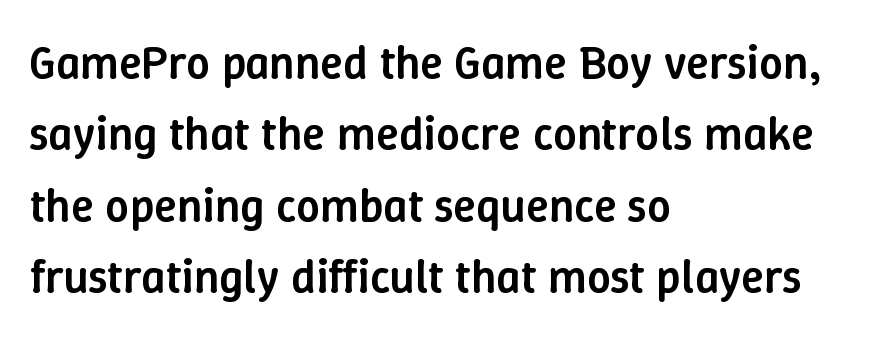
The image shows 47 px semibold type, upright; set left-aligned, normal line spacing (1.52x), normal letter spacing, not underlined; low stroke contrast and a medium x-height.
